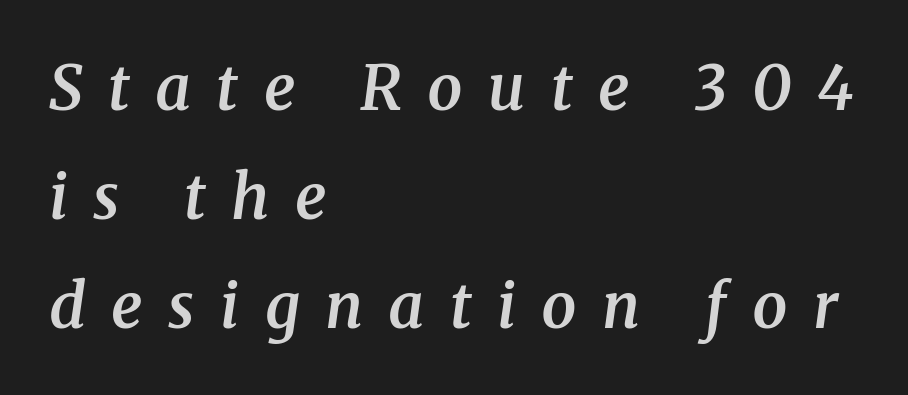
The image shows 62 px semibold serif type, italic (leaning right); set left-aligned, line spacing 1.76x, unusually wide letter spacing (+0.41 em), not underlined; medium stroke contrast and a medium x-height.
